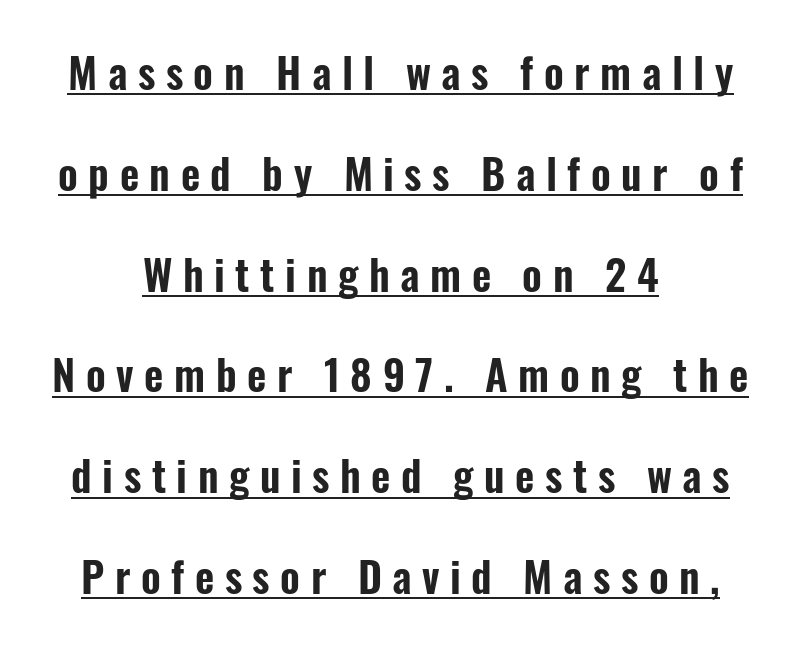
{"serif": "no", "italic": "no", "width": "condensed", "stroke_contrast": "low", "x_height": "medium", "monospaced": "no", "underline": "yes", "align": "center", "line_spacing": "loose", "line_spacing_ratio": 2.4, "letter_spacing": "wide", "letter_spacing_em": 0.25, "glyph_px": 42}
